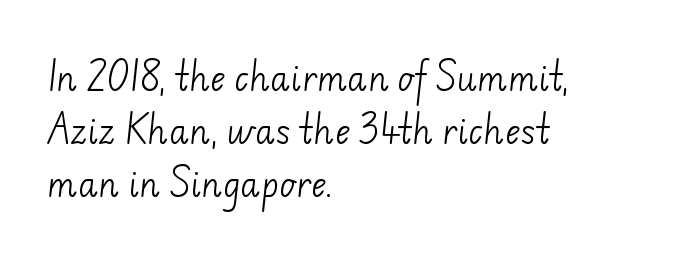
{"serif": "no", "bold": "no", "weight": "light", "width": "normal", "stroke_contrast": "low", "x_height": "small", "monospaced": "no", "underline": "no", "align": "left", "line_spacing": "normal", "line_spacing_ratio": 1.6, "letter_spacing": "normal", "letter_spacing_em": 0.0, "glyph_px": 33}
